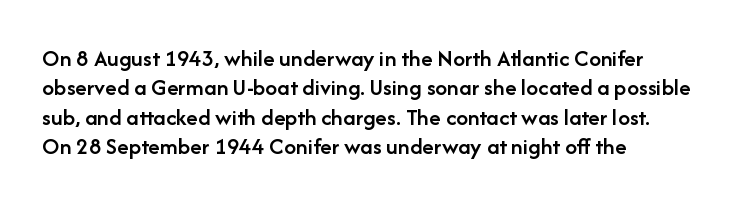
The image shows 24 px text type, upright; set left-aligned, line spacing 1.22x, normal letter spacing, not underlined.
